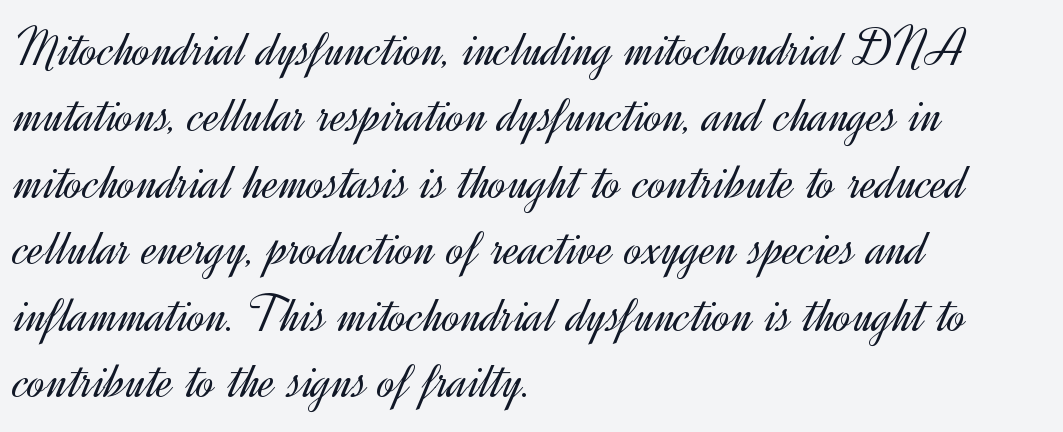
The letters advance in unequal steps, a hallmark of proportional type. The zone under the glyphs is completely vacant. The weight would be labelled regular, book, light, or lighter still. All the whitespace from short lines collects on the right. Does the type have serifs? No, each stem ends abruptly.
